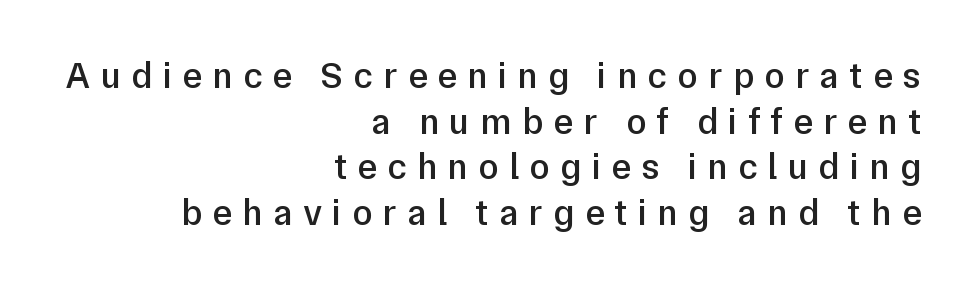
The image shows 37 px semibold sans-serif type, upright; set right-aligned, line spacing 1.23x, unusually wide letter spacing (+0.28 em), not underlined; low stroke contrast and a medium x-height.
